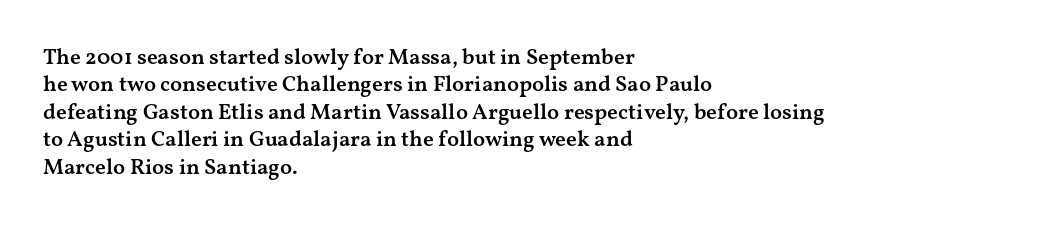
The image shows 22 px text type, upright; set left-aligned, normal line spacing (1.25x), normal letter spacing, not underlined.
